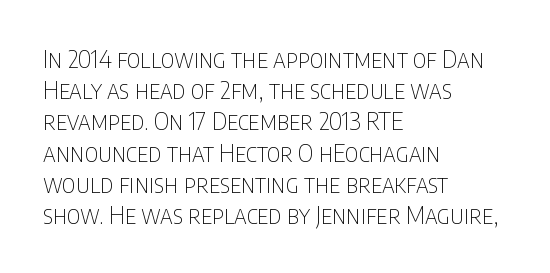
{"italic": "no", "bold": "no", "underline": "no", "align": "left", "line_spacing": "normal", "line_spacing_ratio": 1.3, "letter_spacing": "normal", "letter_spacing_em": 0.0, "glyph_px": 24}
